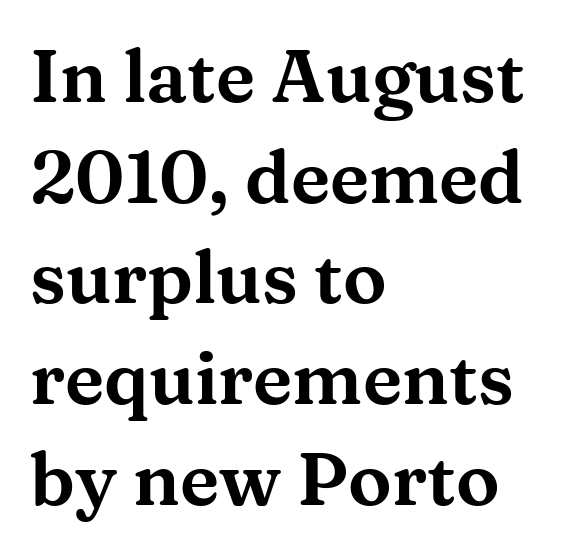
The area under the type is left untouched. The passage shown stacks its lines at a standard gap. Spacing verdict: proportional, widths tailored to each character. The type family on display is of the serif kind. Here the glyphs are tracked normally, forming tight word shapes.
